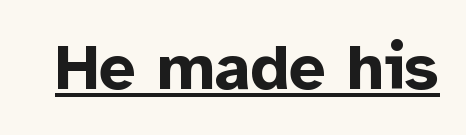
{"serif": "no", "italic": "no", "bold": "yes", "weight": "bold", "width": "normal", "stroke_contrast": "low", "x_height": "medium", "monospaced": "no", "underline": "yes", "letter_spacing": "normal", "letter_spacing_em": 0.0, "glyph_px": 65}
